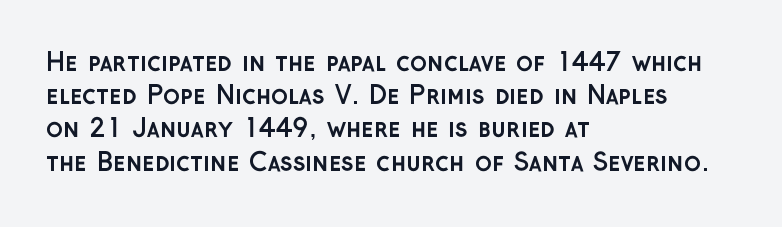
{"italic": "no", "bold": "yes", "underline": "no", "align": "left", "line_spacing": "normal", "line_spacing_ratio": 1.33, "letter_spacing": "normal", "letter_spacing_em": 0.0, "glyph_px": 25}
